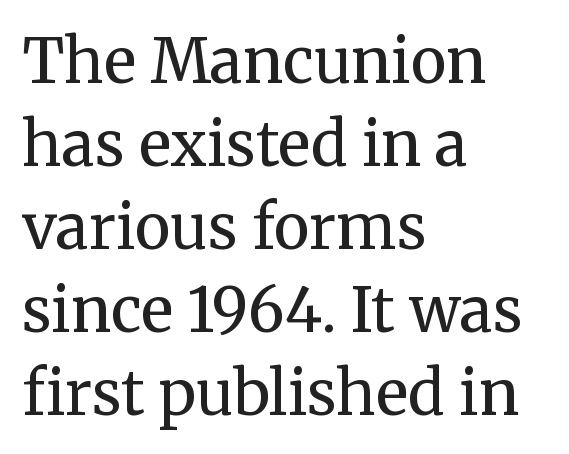
{"serif": "yes", "italic": "no", "bold": "no", "weight": "regular", "width": "normal", "stroke_contrast": "medium", "x_height": "medium", "monospaced": "no", "underline": "no", "align": "left", "line_spacing": "normal", "line_spacing_ratio": 1.36, "letter_spacing": "normal", "letter_spacing_em": 0.0, "glyph_px": 61}
